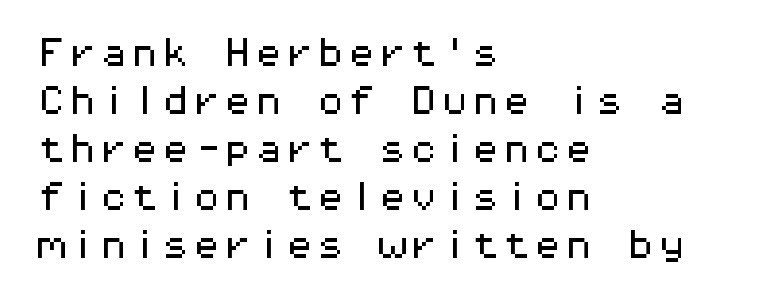
The image shows 31 px wide sans-serif type, upright, monospaced; set left-aligned, normal line spacing (1.55x), normal letter spacing, not underlined; medium stroke contrast and a medium x-height.
